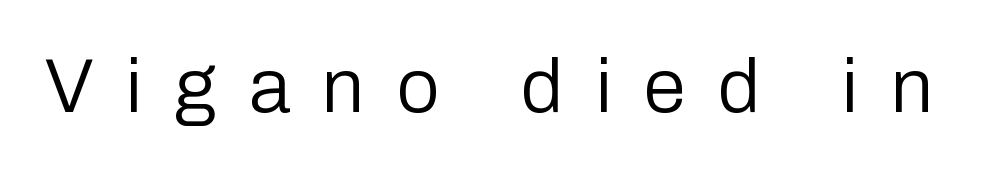
{"serif": "no", "italic": "no", "bold": "no", "weight": "regular", "width": "normal", "stroke_contrast": "low", "x_height": "medium", "monospaced": "no", "underline": "no", "letter_spacing": "wide", "letter_spacing_em": 0.43, "glyph_px": 76}
